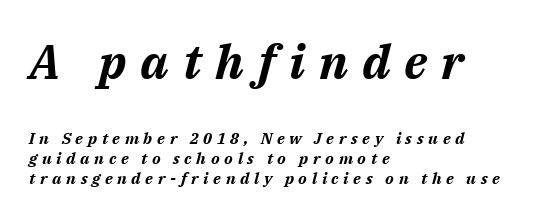
Q: Is the text bold? A: Yes.
Q: Is the text italic (slanted)? A: Yes, it leans right by about 14 degrees.
Q: Is the text underlined? A: No.
Q: How is the paragraph aligned? A: Left-aligned.
Q: Is the spacing between letters normal or unusually wide? A: Unusually wide.
Q: Which block of text is set in a larger size, the first (top) or the second (bottom)? A: The first (top) one.
Q: Width (condensed, normal, or wide)? A: Normal.
Q: Stroke contrast? A: Medium.
Q: x-height? A: Medium.
Q: Monospaced? A: No.
